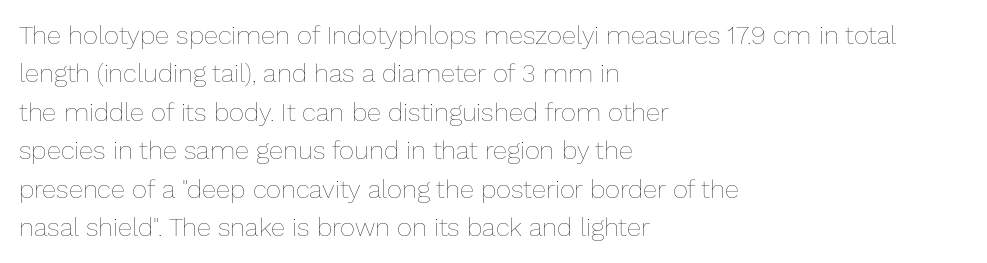
{"italic": "no", "bold": "no", "underline": "no", "align": "left", "line_spacing": "normal", "line_spacing_ratio": 1.48, "letter_spacing": "normal", "letter_spacing_em": 0.0, "glyph_px": 26}
